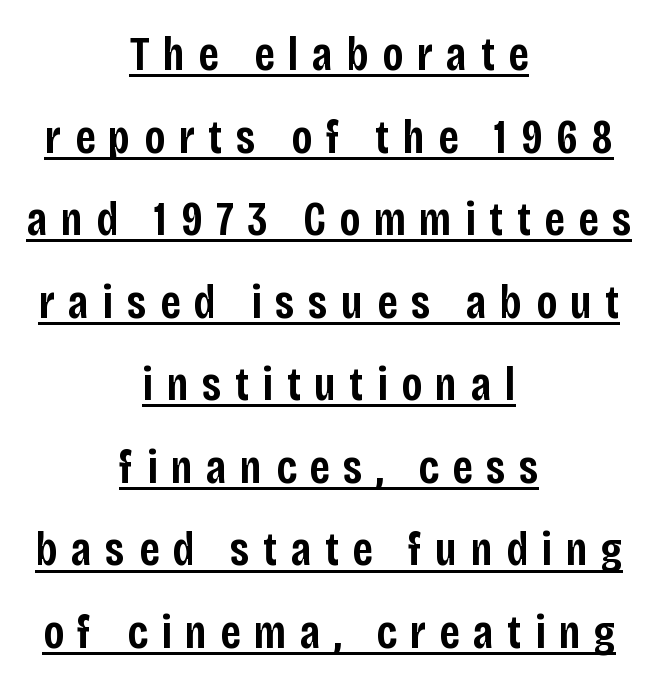
{"serif": "no", "italic": "no", "bold": "semi", "weight": "semibold", "width": "condensed", "stroke_contrast": "low", "x_height": "large", "monospaced": "no", "underline": "yes", "align": "center", "line_spacing_ratio": 1.72, "letter_spacing": "wide", "letter_spacing_em": 0.28, "glyph_px": 48}
